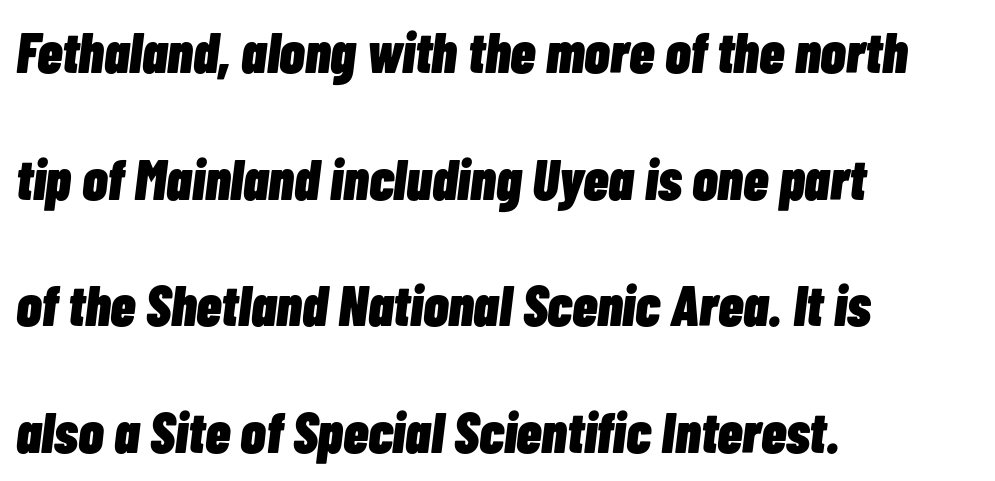
{"italic": "yes", "lean": "right", "slant_degrees": 7, "bold": "yes", "weight": "heavy", "width": "condensed", "stroke_contrast": "low", "x_height": "medium", "monospaced": "no", "underline": "no", "align": "left", "line_spacing": "loose", "line_spacing_ratio": 2.22, "letter_spacing": "normal", "letter_spacing_em": 0.0, "glyph_px": 57}
